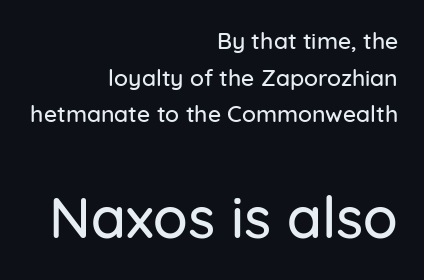
The image shows 57 px sans-serif type, upright; set right-aligned, normal line spacing (1.59x), normal letter spacing, not underlined; the second (bottom) block is 2.48x larger; low stroke contrast and a medium x-height.
